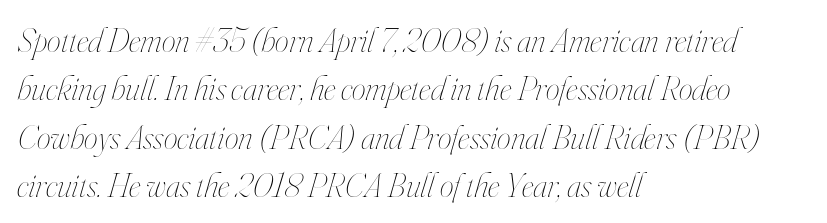
The image shows 35 px thin, condensed type, italic (leaning right); set left-aligned, normal line spacing (1.38x), normal letter spacing, not underlined; high stroke contrast and a small x-height.
